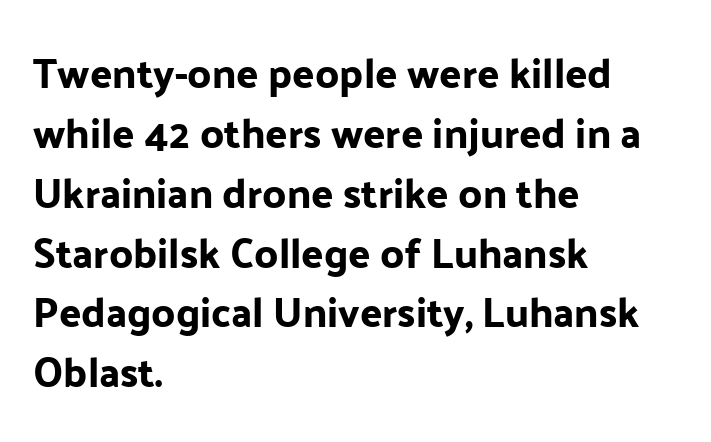
The ragged edge is on the right, which tells us the setting is flush left. Anything drawn beneath the words? Only blank space. Note: no serifs on the glyphs. The face used here is proportionally spaced, like ordinary book or web type.
